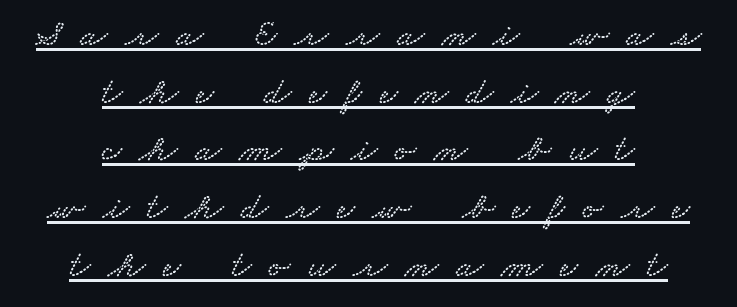
Q: Is the typeface a serif or a sans-serif typeface? A: Serif.
Q: Is the text underlined? A: Yes.
Q: How is the paragraph aligned? A: Centered.
Q: Is the spacing between letters normal or unusually wide? A: Unusually wide.
Q: Is the spacing between lines tight, normal or loose? A: Normal.
Q: Width (condensed, normal, or wide)? A: Wide.
Q: Stroke contrast? A: Low.
Q: x-height? A: Small.
Q: Monospaced? A: No.
